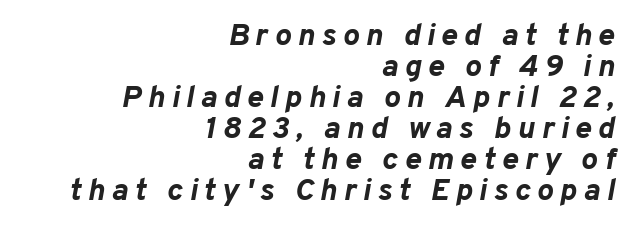
{"italic": "yes", "lean": "right", "slant_degrees": 10, "bold": "yes", "weight": "bold", "width": "normal", "stroke_contrast": "low", "x_height": "medium", "monospaced": "no", "underline": "no", "align": "right", "line_spacing": "tight", "line_spacing_ratio": 1.0, "letter_spacing": "wide", "letter_spacing_em": 0.21, "glyph_px": 31}
